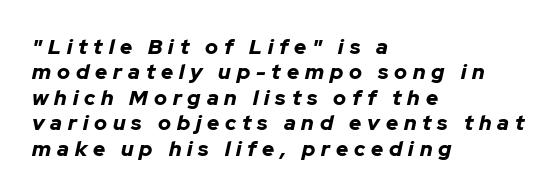
Q: Is the text bold? A: Yes.
Q: Is the text italic (slanted)? A: Yes, it leans right by about 12 degrees.
Q: Is the text underlined? A: No.
Q: How is the paragraph aligned? A: Left-aligned.
Q: Is the spacing between letters normal or unusually wide? A: Unusually wide.
